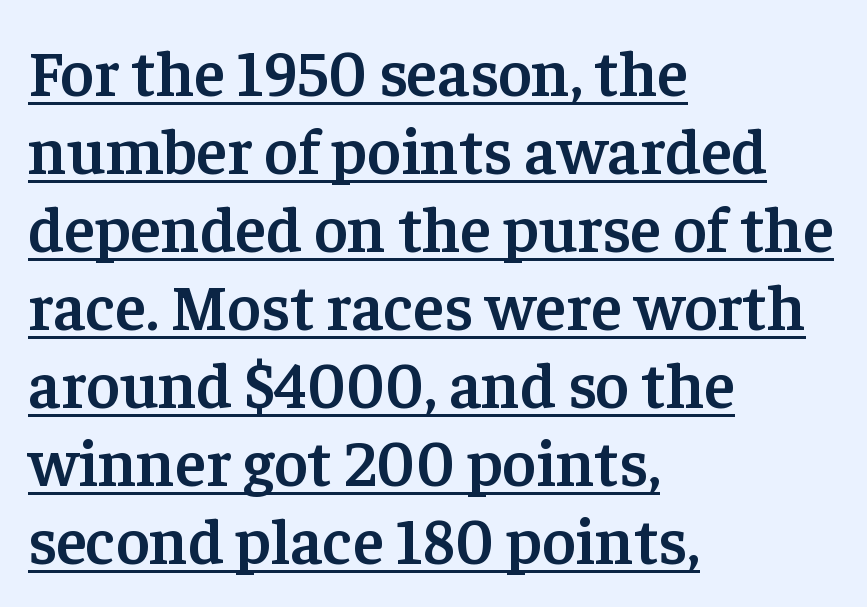
Q: Is the text bold? A: Semi-bold.
Q: Is the text italic (slanted)? A: No, it is upright.
Q: Is the typeface a serif or a sans-serif typeface? A: Serif.
Q: Is the text underlined? A: Yes.
Q: How is the paragraph aligned? A: Left-aligned.
Q: Is the spacing between letters normal or unusually wide? A: Normal.
Q: Width (condensed, normal, or wide)? A: Normal.
Q: Stroke contrast? A: Low.
Q: x-height? A: Medium.
Q: Monospaced? A: No.
